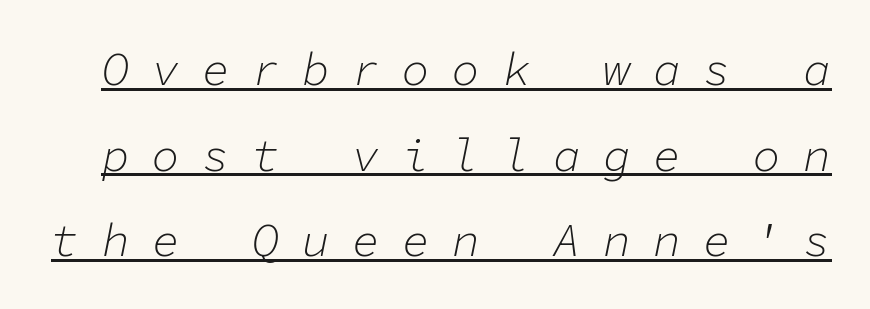
The image shows 46 px light type, italic (leaning right), monospaced; set line spacing 1.86x, unusually wide letter spacing (+0.49 em), underlined; low stroke contrast and a medium x-height.
